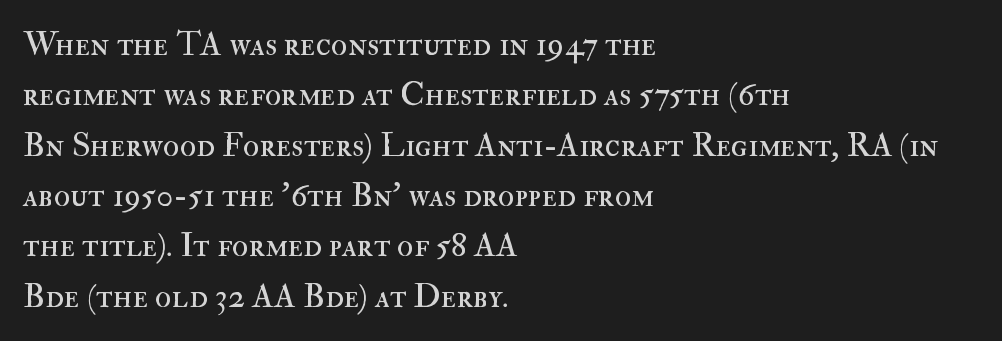
The vertical gap from one line to the next is medium. The rendering anchors every line to the left-hand side. No extra tracking has been applied to these lines. Bold? No — there's no thickening of the strokes. Varying glyph widths throughout — classic text-font behaviour. In terms of posture, this sample is upright.
